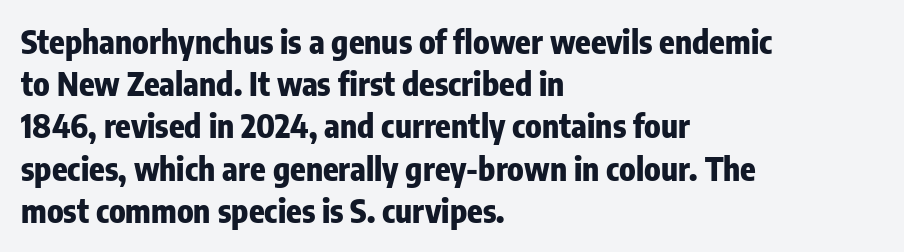
The image shows 32 px heavy, condensed sans-serif type, upright; set left-aligned, normal line spacing (1.32x), normal letter spacing, not underlined; low stroke contrast and a medium x-height.
